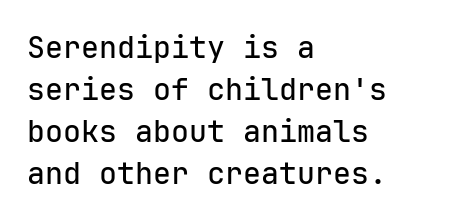
{"serif": "no", "italic": "no", "width": "normal", "stroke_contrast": "low", "x_height": "medium", "monospaced": "yes", "underline": "no", "align": "left", "line_spacing": "normal", "line_spacing_ratio": 1.4, "letter_spacing": "normal", "letter_spacing_em": 0.0, "glyph_px": 30}
